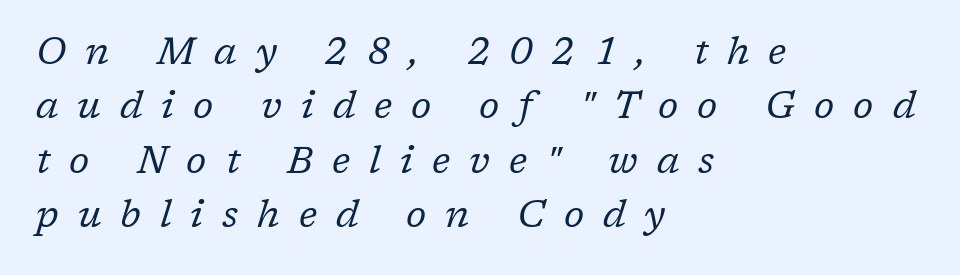
The image shows 38 px regular-weight serif type, italic (leaning right); set left-aligned, normal line spacing (1.43x), unusually wide letter spacing (+0.5 em), not underlined; low stroke contrast and a medium x-height.
